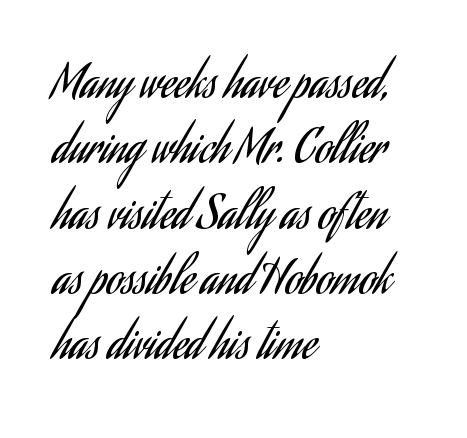
Q: Is the text bold? A: No.
Q: Is the text italic (slanted)? A: Yes.
Q: Is the typeface a serif or a sans-serif typeface? A: Sans-serif.
Q: Is the text underlined? A: No.
Q: How is the paragraph aligned? A: Left-aligned.
Q: Is the spacing between letters normal or unusually wide? A: Normal.
Q: Is the spacing between lines tight, normal or loose? A: Normal.
Q: Width (condensed, normal, or wide)? A: Condensed.
Q: Stroke contrast? A: Low.
Q: x-height? A: Small.
Q: Monospaced? A: No.
